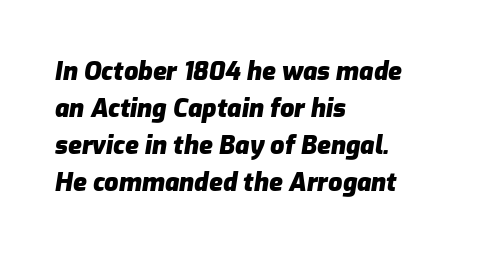
Q: Is the text bold? A: Yes.
Q: Is the text italic (slanted)? A: Yes, it leans right by about 9 degrees.
Q: Is the text underlined? A: No.
Q: How is the paragraph aligned? A: Left-aligned.
Q: Is the spacing between letters normal or unusually wide? A: Normal.
Q: Is the spacing between lines tight, normal or loose? A: Normal.
